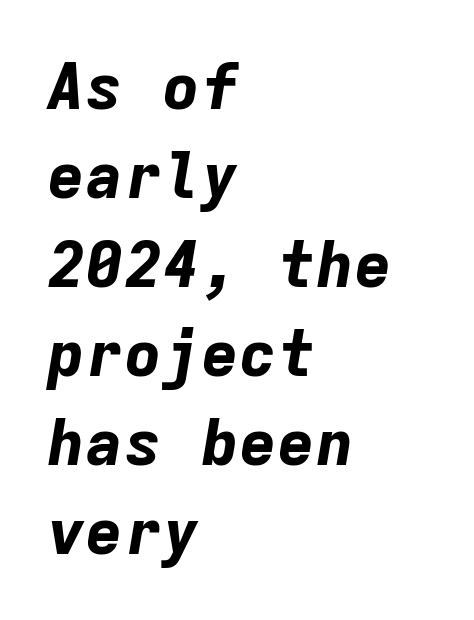
Q: Is the text bold? A: Yes.
Q: Is the text italic (slanted)? A: Yes, it leans right by about 9 degrees.
Q: Is the text underlined? A: No.
Q: How is the paragraph aligned? A: Left-aligned.
Q: Is the spacing between letters normal or unusually wide? A: Normal.
Q: Is the spacing between lines tight, normal or loose? A: Normal.
Q: Width (condensed, normal, or wide)? A: Normal.
Q: Stroke contrast? A: Low.
Q: x-height? A: Medium.
Q: Monospaced? A: Yes.
